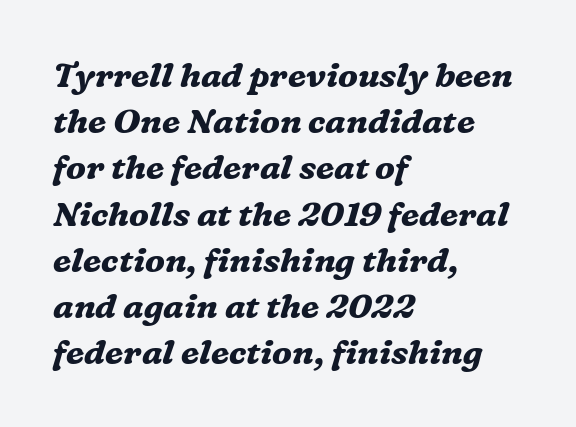
The passage shown is not underscored anywhere. Here the designer chose a conventional face with non-uniform glyph widths. In CSS terms this would be text-align: left. Each new line begins a customary step beneath the previous one. I'd call this a serif setting — the letters wear small feet.
